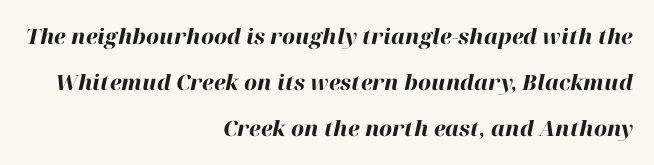
{"italic": "yes", "lean": "right", "slant_degrees": 12, "bold": "yes", "underline": "no", "align": "right", "line_spacing": "loose", "line_spacing_ratio": 2.2, "letter_spacing": "normal", "letter_spacing_em": 0.0, "glyph_px": 21}
